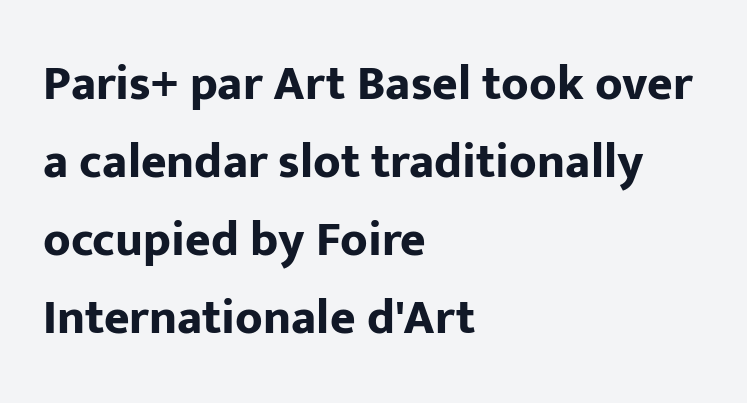
Spacing verdict: proportional, widths tailored to each character. Posture: vertical. Students, this is bold: see how much ink each stroke carries. Normally led — the rows are evenly, conventionally spaced.
